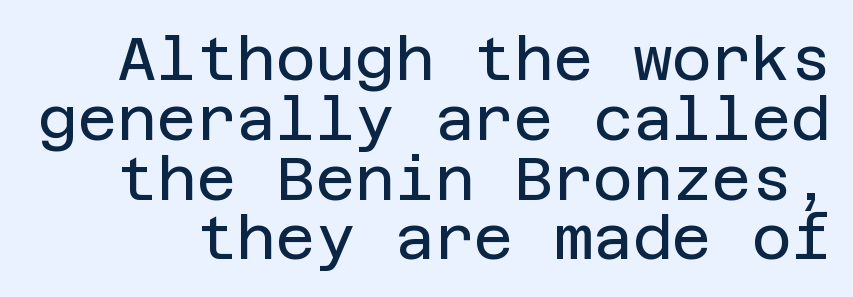
Q: Is the text bold? A: No.
Q: Is the text italic (slanted)? A: No, it is upright.
Q: Is the typeface a serif or a sans-serif typeface? A: Sans-serif.
Q: Is the text underlined? A: No.
Q: Is the spacing between letters normal or unusually wide? A: Normal.
Q: Is the spacing between lines tight, normal or loose? A: Tight.
Q: Width (condensed, normal, or wide)? A: Normal.
Q: Stroke contrast? A: Low.
Q: x-height? A: Large.
